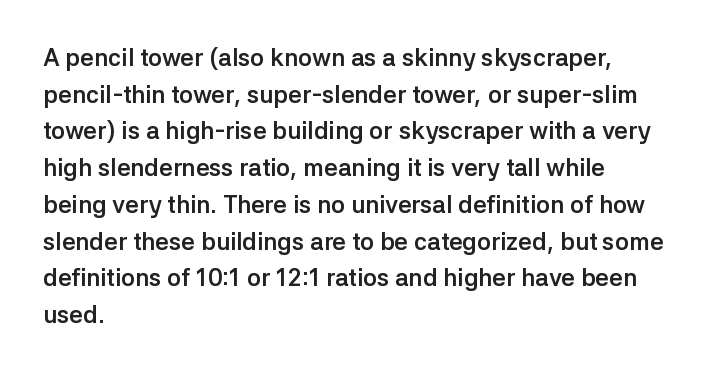
{"italic": "no", "bold": "yes", "underline": "no", "align": "left", "line_spacing": "normal", "line_spacing_ratio": 1.53, "letter_spacing": "normal", "letter_spacing_em": 0.0, "glyph_px": 24}
